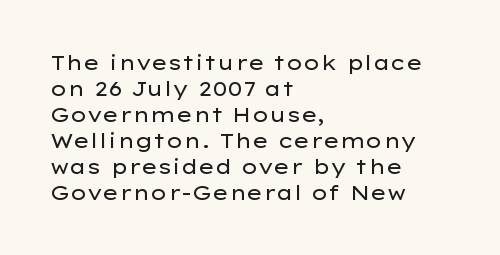
{"italic": "no", "bold": "no", "underline": "no", "align": "left", "line_spacing": "normal", "line_spacing_ratio": 1.3, "letter_spacing": "normal", "letter_spacing_em": 0.0, "glyph_px": 20}
